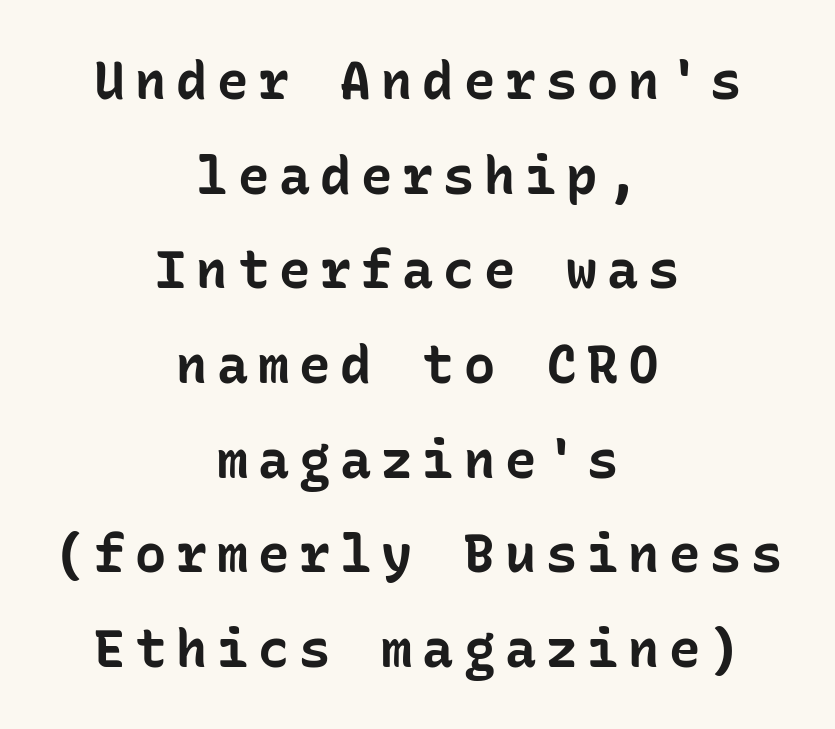
Q: Is the text bold? A: Yes.
Q: Is the text italic (slanted)? A: No, it is upright.
Q: Is the typeface a serif or a sans-serif typeface? A: Sans-serif.
Q: Is the text underlined? A: No.
Q: How is the paragraph aligned? A: Centered.
Q: Width (condensed, normal, or wide)? A: Normal.
Q: Stroke contrast? A: Low.
Q: x-height? A: Medium.
Q: Monospaced? A: Yes.
